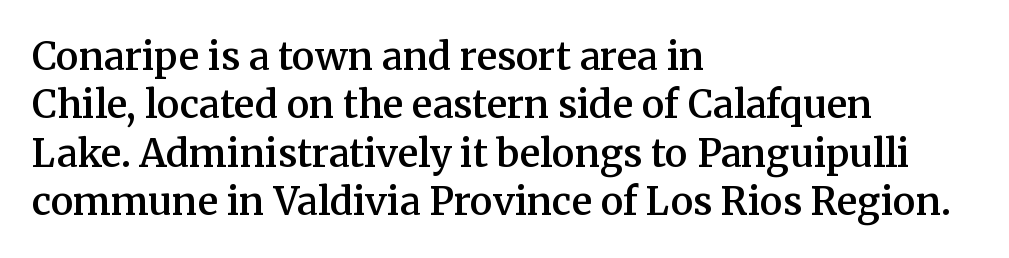
The image shows 38 px semibold serif type, upright; set left-aligned, normal line spacing (1.27x), normal letter spacing, not underlined; medium stroke contrast and a medium x-height.
